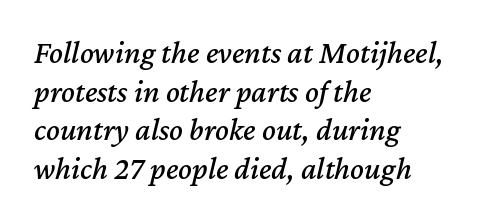
Q: Is the text italic (slanted)? A: Yes, it leans right by about 12 degrees.
Q: Is the text underlined? A: No.
Q: How is the paragraph aligned? A: Left-aligned.
Q: Is the spacing between letters normal or unusually wide? A: Normal.
Q: Width (condensed, normal, or wide)? A: Normal.
Q: Stroke contrast? A: Medium.
Q: x-height? A: Medium.
Q: Monospaced? A: No.
